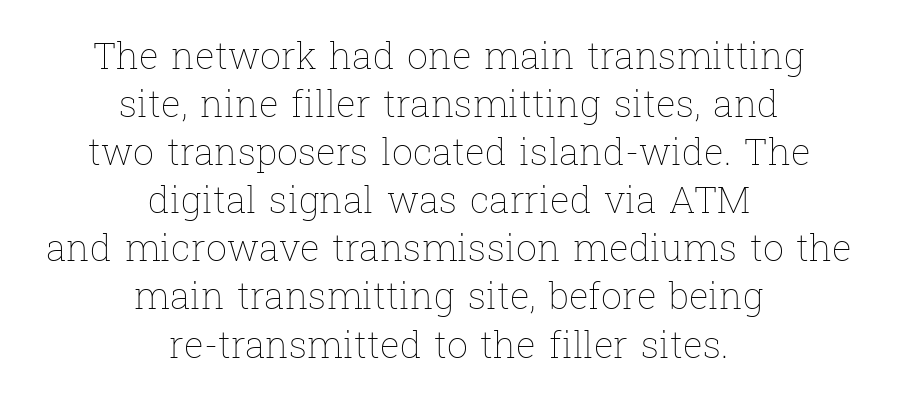
In CSS terms this would be text-align: center. The face used here is rendered with its standard letterfit. Here the designer chose a conventional face with non-uniform glyph widths. The letters stand upright; this is a roman face. No letter is thick-stroked: the sample isn't bold.
